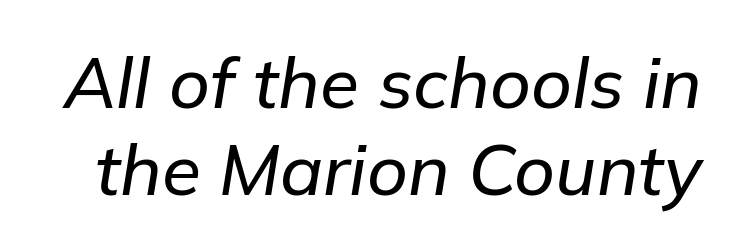
The image shows 71 px text type, italic (leaning right); set line spacing 1.22x, normal letter spacing, not underlined; low stroke contrast and a medium x-height.
